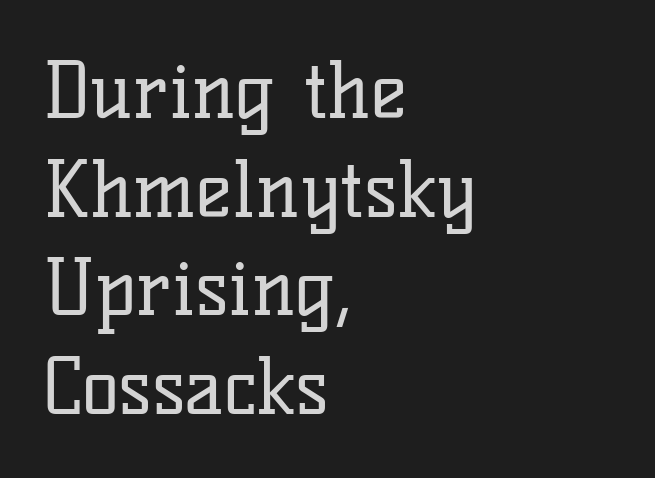
Q: Is the text bold? A: No.
Q: Is the text italic (slanted)? A: No, it is upright.
Q: Is the typeface a serif or a sans-serif typeface? A: Serif.
Q: Is the text underlined? A: No.
Q: How is the paragraph aligned? A: Left-aligned.
Q: Is the spacing between letters normal or unusually wide? A: Normal.
Q: Is the spacing between lines tight, normal or loose? A: Normal.
Q: Width (condensed, normal, or wide)? A: Normal.
Q: Stroke contrast? A: Low.
Q: x-height? A: Medium.
Q: Monospaced? A: No.
